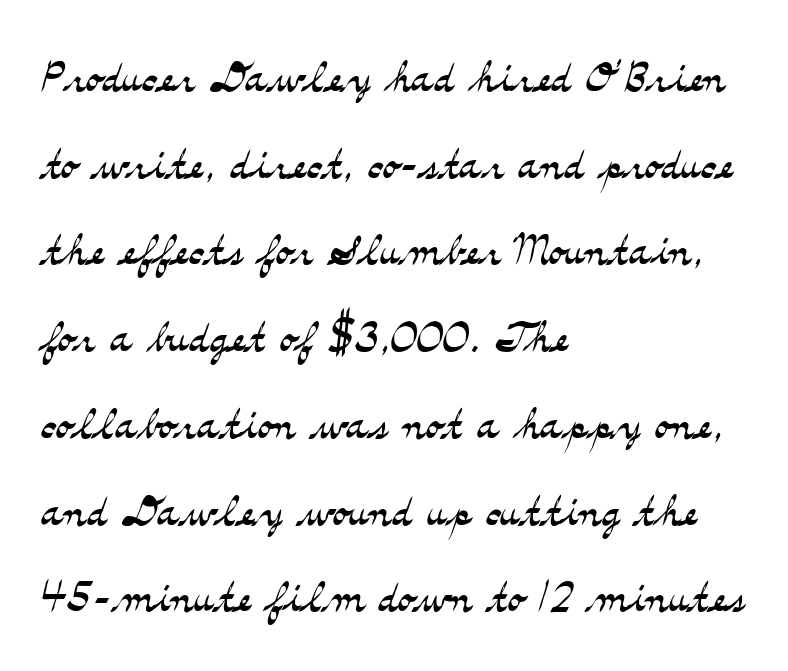
Weight: regular or lighter. The glyphs are unaccompanied by any horizontal stroke below them. Glyph-to-glyph distance matches everyday printed text. Are there feet on the stems? There are — it's a serif.
